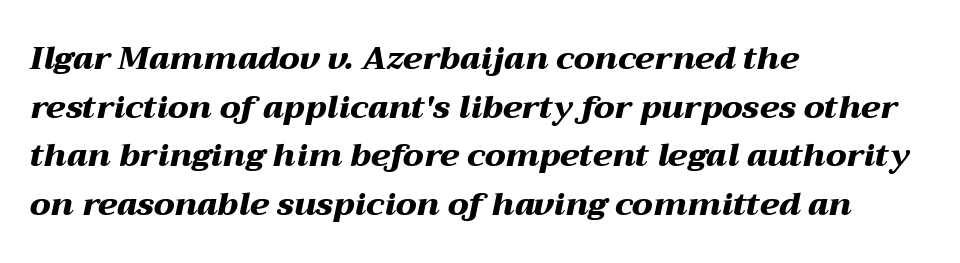
{"italic": "yes", "lean": "right", "slant_degrees": 12, "bold": "yes", "weight": "heavy", "width": "wide", "stroke_contrast": "medium", "x_height": "medium", "monospaced": "no", "underline": "no", "align": "left", "line_spacing": "normal", "line_spacing_ratio": 1.52, "letter_spacing": "normal", "letter_spacing_em": 0.0, "glyph_px": 32}
